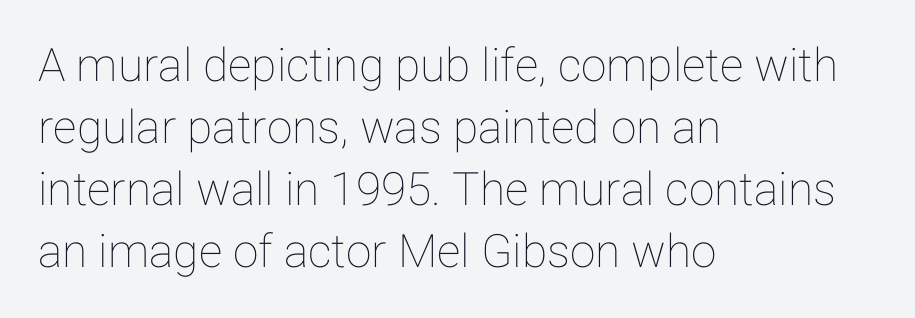
Teacher's note: observe the even left margin — that is flush-left alignment. The type sits square on the baseline with zero lean. You could not count columns in this text — the font is proportionally spaced. Does extra space separate the letters? No, they use regular spacing. Honestly, there is no underline to notice here at all.
